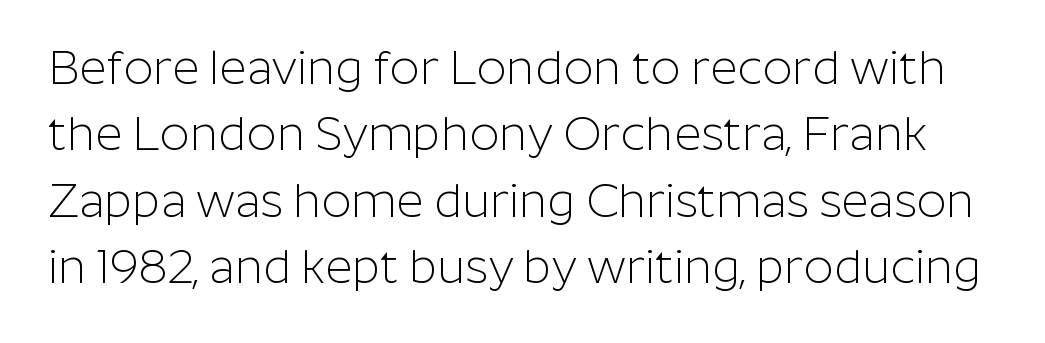
Q: Is the text bold? A: No.
Q: Is the text italic (slanted)? A: No, it is upright.
Q: Is the typeface a serif or a sans-serif typeface? A: Sans-serif.
Q: Is the text underlined? A: No.
Q: Is the spacing between letters normal or unusually wide? A: Normal.
Q: Is the spacing between lines tight, normal or loose? A: Normal.
Q: Width (condensed, normal, or wide)? A: Normal.
Q: Stroke contrast? A: Low.
Q: x-height? A: Medium.
Q: Monospaced? A: No.
